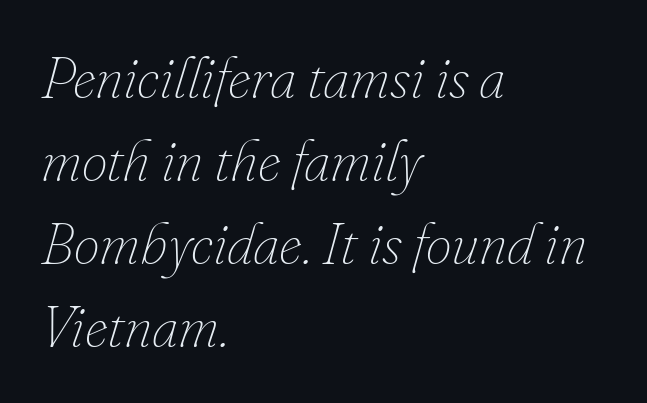
Rows of type keep a routine distance in the vertical direction. You could not count columns in this text — the font is proportionally spaced. A clean baseline with only descenders dipping below it. Tracking value appears to be zero — textbook default spacing.
